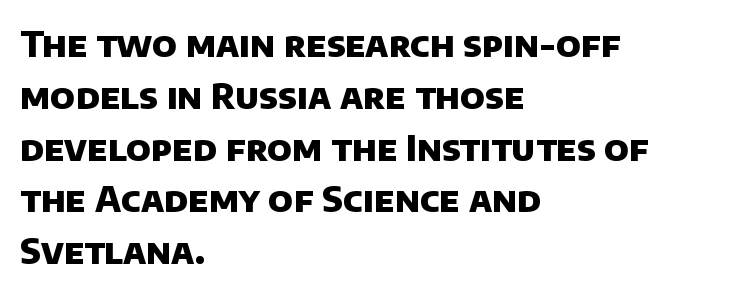
Q: Is the text bold? A: Yes.
Q: Is the typeface a serif or a sans-serif typeface? A: Sans-serif.
Q: Is the text underlined? A: No.
Q: How is the paragraph aligned? A: Left-aligned.
Q: Is the spacing between letters normal or unusually wide? A: Normal.
Q: Is the spacing between lines tight, normal or loose? A: Normal.
Q: Width (condensed, normal, or wide)? A: Normal.
Q: Stroke contrast? A: Low.
Q: x-height? A: Large.
Q: Monospaced? A: No.
